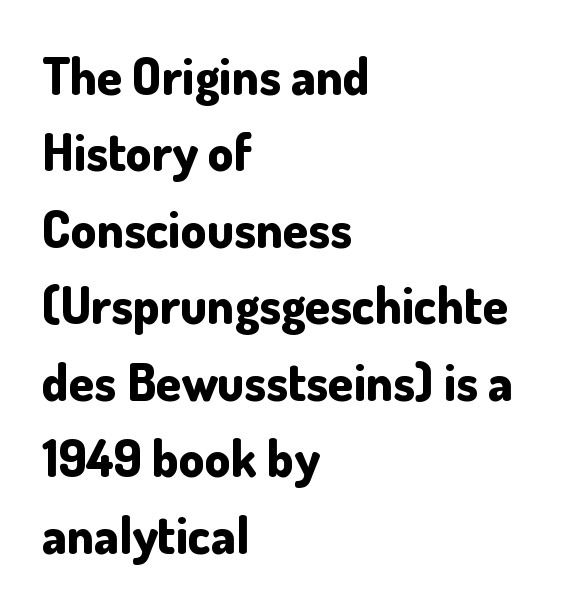
The image shows 51 px bold sans-serif type, upright; set left-aligned, normal line spacing (1.5x), normal letter spacing, not underlined; low stroke contrast and a small x-height.
